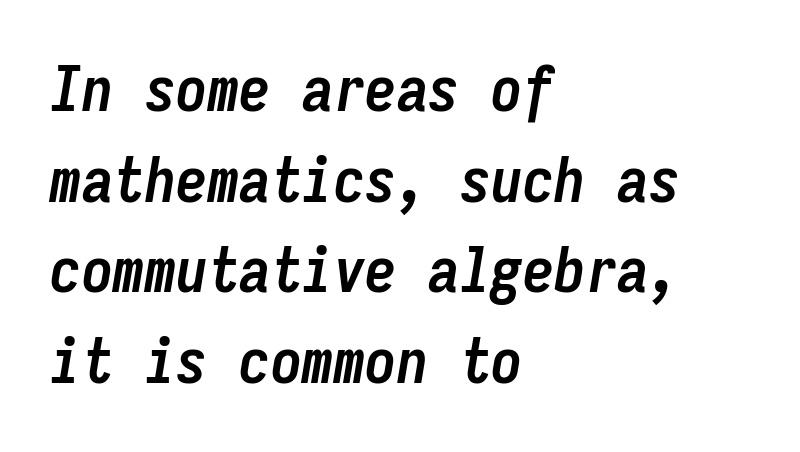
Q: Is the text bold? A: Yes.
Q: Is the text italic (slanted)? A: Yes, it leans right by about 9 degrees.
Q: Is the text underlined? A: No.
Q: How is the paragraph aligned? A: Left-aligned.
Q: Is the spacing between letters normal or unusually wide? A: Normal.
Q: Is the spacing between lines tight, normal or loose? A: Normal.
Q: Width (condensed, normal, or wide)? A: Condensed.
Q: Stroke contrast? A: Low.
Q: x-height? A: Medium.
Q: Monospaced? A: Yes.
